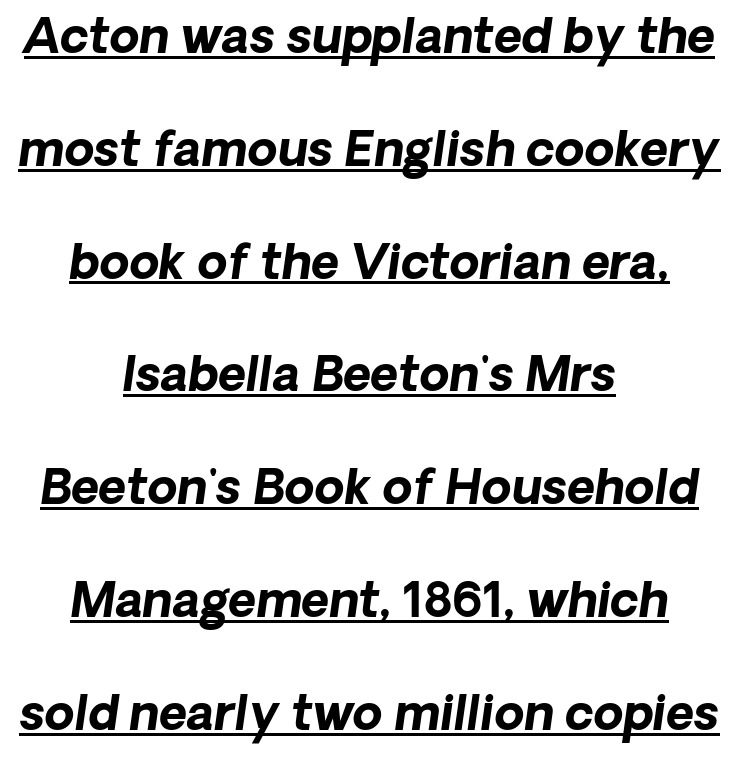
{"italic": "yes", "lean": "right", "slant_degrees": 8, "bold": "yes", "weight": "bold", "width": "normal", "stroke_contrast": "low", "x_height": "medium", "monospaced": "no", "underline": "yes", "align": "center", "line_spacing": "loose", "line_spacing_ratio": 2.35, "letter_spacing": "normal", "letter_spacing_em": 0.0, "glyph_px": 48}
